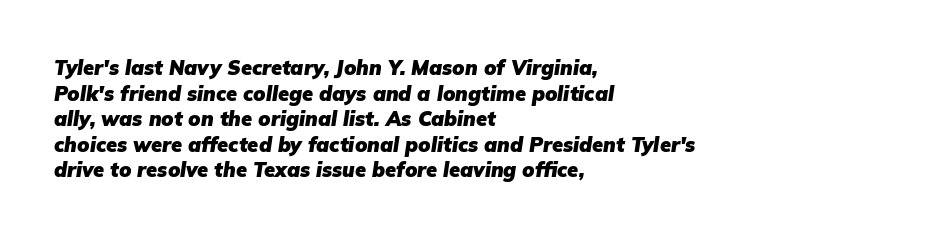
{"italic": "yes", "lean": "right", "slant_degrees": 9, "bold": "yes", "underline": "no", "align": "left", "line_spacing": "normal", "line_spacing_ratio": 1.28, "letter_spacing": "normal", "letter_spacing_em": 0.0, "glyph_px": 20}
